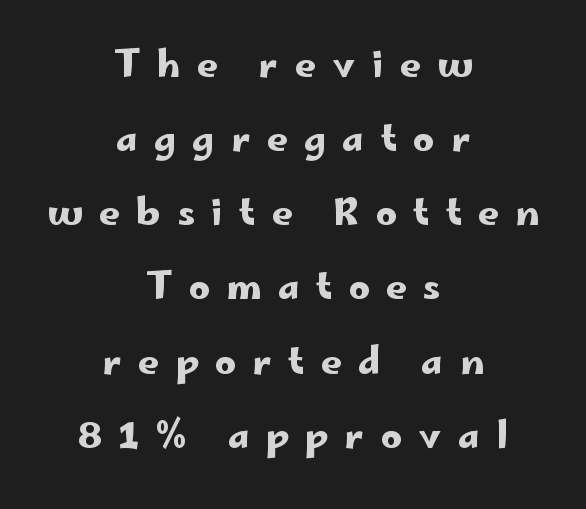
{"serif": "no", "italic": "no", "width": "wide", "stroke_contrast": "low", "x_height": "small", "monospaced": "no", "underline": "no", "align": "center", "line_spacing": "loose", "line_spacing_ratio": 2.06, "letter_spacing": "wide", "letter_spacing_em": 0.46, "glyph_px": 36}
